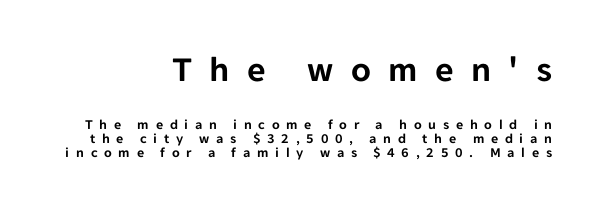
The image shows 36 px sans-serif type, upright; set right-aligned, tight line spacing (1.02x), unusually wide letter spacing (+0.48 em), not underlined; the first (top) block is 2.57x larger; low stroke contrast and a medium x-height.
